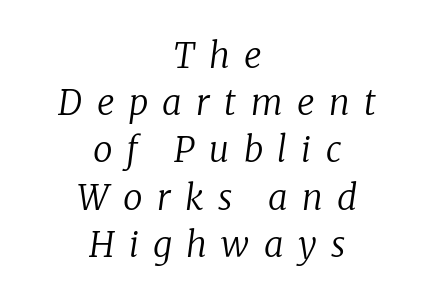
The image shows 35 px regular-weight serif type, italic (leaning right); set centered, normal line spacing (1.35x), unusually wide letter spacing (+0.41 em), not underlined; low stroke contrast and a medium x-height.
